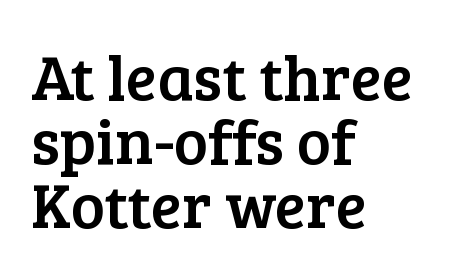
{"serif": "yes", "italic": "no", "width": "normal", "stroke_contrast": "low", "x_height": "medium", "monospaced": "no", "underline": "no", "align": "left", "line_spacing": "tight", "line_spacing_ratio": 1.0, "letter_spacing": "normal", "letter_spacing_em": 0.0, "glyph_px": 64}
